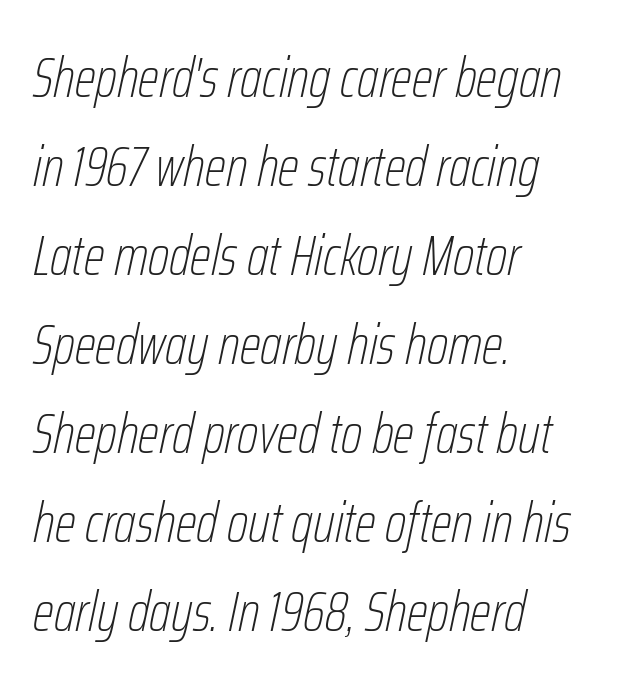
Weight: regular or lighter. Type without underlining. Is the letter spacing exaggerated? No — it looks like the ordinary default. A typesetter would call this proportional, since set widths differ per character. You can tell it's italic because the verticals aren't actually vertical. A typesetter would call this leading conventional body-copy spacing.
